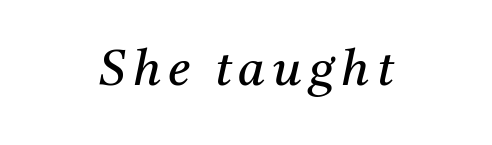
{"serif": "yes", "italic": "yes", "lean": "right", "slant_degrees": 11, "bold": "no", "weight": "regular", "width": "normal", "stroke_contrast": "medium", "x_height": "medium", "monospaced": "no", "underline": "no", "align": "center", "glyph_px": 49}
